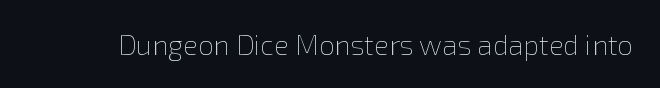
Is this a fixed-width face? No — the glyphs have proportional, varying widths. You could call the tracking neutral — neither tight nor loose. Summary of weight: not heavy and not bold. This rendering features lettering with no underline.
